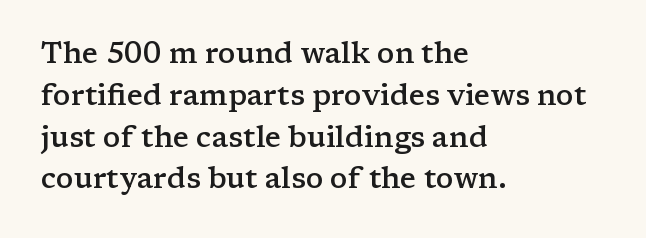
This is the in-between weight designers call semibold or demi. A typesetter would call this leading conventional body-copy spacing. Little horizontal feet cap the strokes, marking this as serif type. A typesetter would call this proportional, since set widths differ per character. Does the lettering tilt? It doesn't — this is upright. The type is set solid horizontally, with unmodified tracking.
